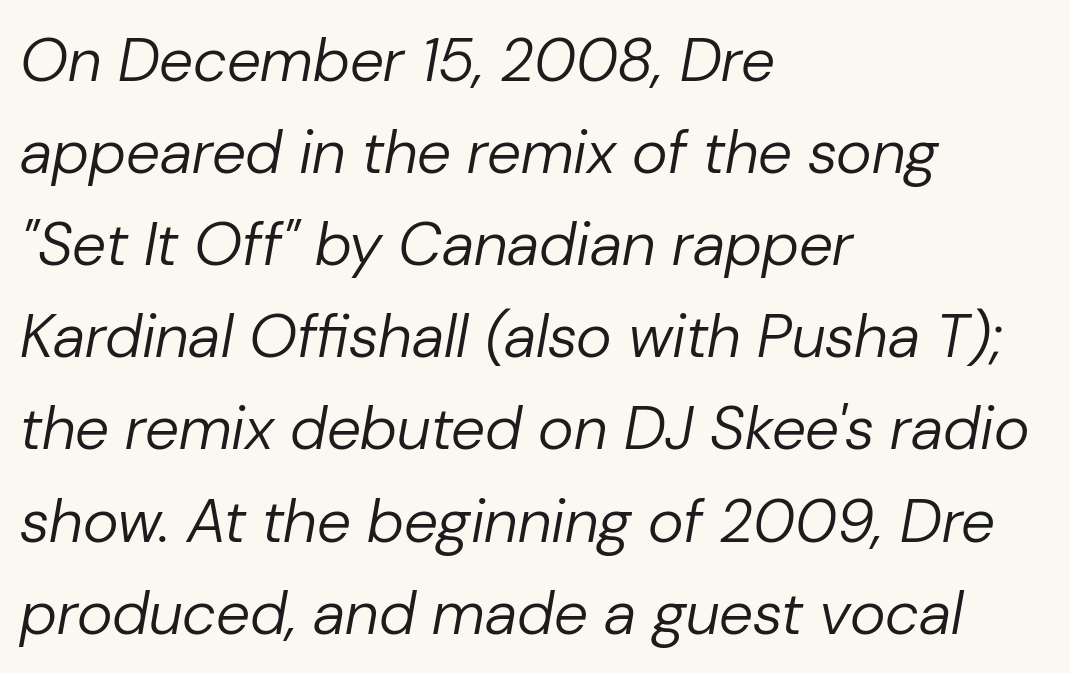
This rendering uses left alignment, leaving the right contour irregular. In terms of posture, this sample is oblique. Stems here are at most as thick as an everyday book face. No extra tracking has been applied to these lines. A bare baseline throughout the passage. Proportional: the letters do not fall into vertical columns.
